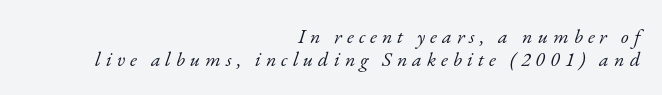
Q: Is the text bold? A: No.
Q: Is the text italic (slanted)? A: Yes, it leans right by about 17 degrees.
Q: Is the text underlined? A: No.
Q: How is the paragraph aligned? A: Right-aligned.
Q: Is the spacing between letters normal or unusually wide? A: Unusually wide.
